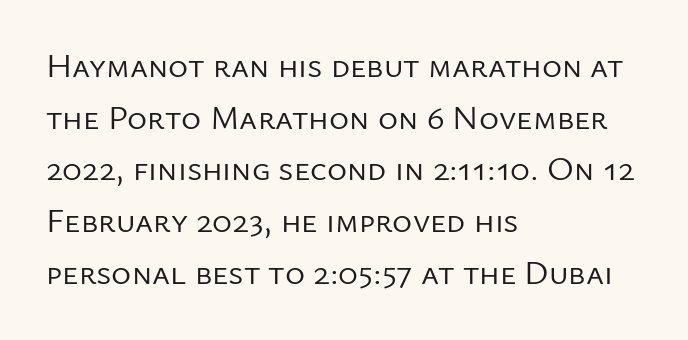
The typesetting does not lean heavy: it is not bold. Teacher's note: observe the even left margin — that is flush-left alignment. Posture: upright roman. Varying glyph widths throughout — classic text-font behaviour.
